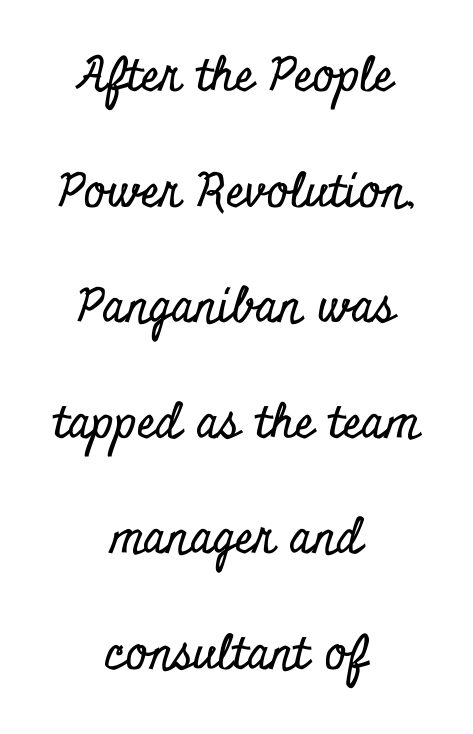
Q: Is the text italic (slanted)? A: Yes.
Q: Is the typeface a serif or a sans-serif typeface? A: Serif.
Q: Is the text underlined? A: No.
Q: How is the paragraph aligned? A: Centered.
Q: Is the spacing between letters normal or unusually wide? A: Normal.
Q: Is the spacing between lines tight, normal or loose? A: Loose.
Q: Width (condensed, normal, or wide)? A: Condensed.
Q: Stroke contrast? A: Low.
Q: x-height? A: Small.
Q: Monospaced? A: No.
